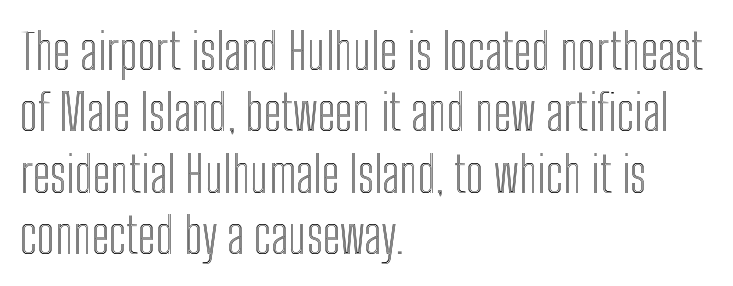
Q: Is the text italic (slanted)? A: No, it is upright.
Q: Is the text underlined? A: No.
Q: How is the paragraph aligned? A: Left-aligned.
Q: Is the spacing between letters normal or unusually wide? A: Normal.
Q: Width (condensed, normal, or wide)? A: Condensed.
Q: x-height? A: Medium.
Q: Monospaced? A: No.
